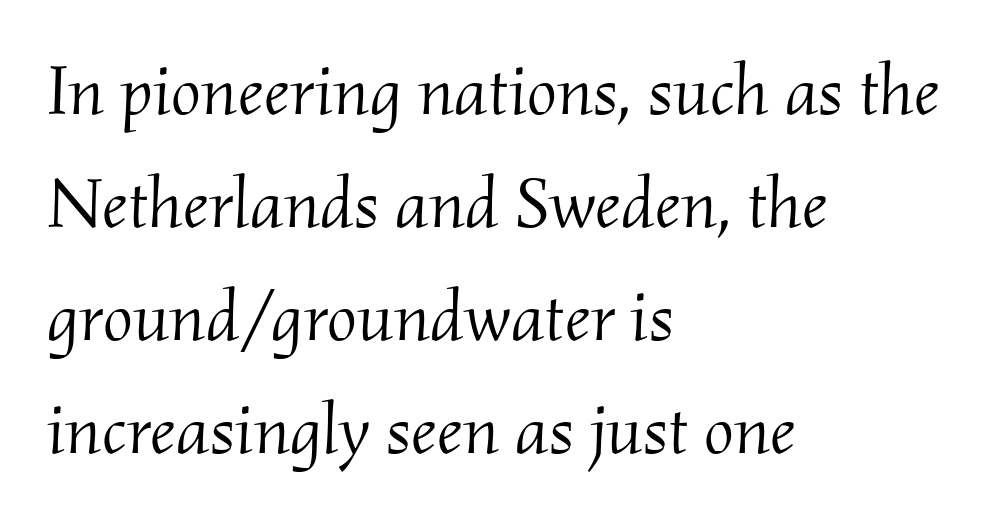
A typesetter would call this proportional, since set widths differ per character. What's the leading like? Ordinary, nothing unusual. Characters follow at the spacing the type designer built in. Classification — serif. Is the type slanted? Yes — the strokes lean at a clear angle.
